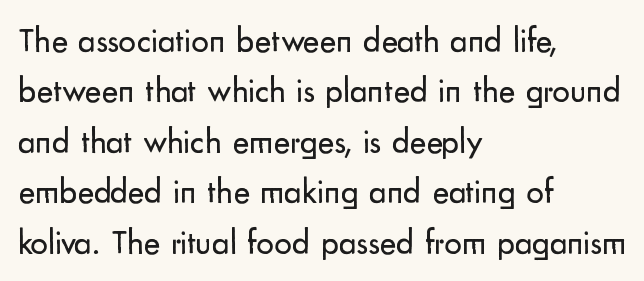
Q: Is the text bold? A: No.
Q: Is the text italic (slanted)? A: No, it is upright.
Q: Is the typeface a serif or a sans-serif typeface? A: Sans-serif.
Q: Is the text underlined? A: No.
Q: How is the paragraph aligned? A: Left-aligned.
Q: Is the spacing between letters normal or unusually wide? A: Normal.
Q: Is the spacing between lines tight, normal or loose? A: Normal.
Q: Width (condensed, normal, or wide)? A: Normal.
Q: Stroke contrast? A: Low.
Q: x-height? A: Small.
Q: Monospaced? A: No.
